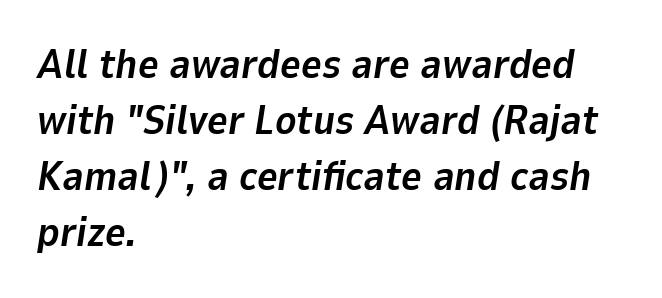
The ragged edge is on the right, which tells us the setting is flush left. Glyph-to-glyph distance matches everyday printed text. In terms of posture, this sample is oblique. The line-height multiplier appears to be the usual default. These words are printed bold, with thick strokes throughout. Here the designer chose a conventional face with non-uniform glyph widths.
